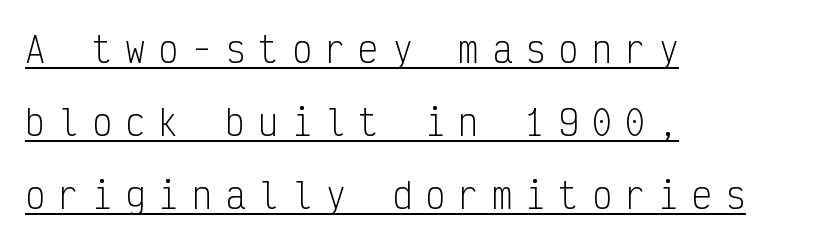
Visually the block forms a straight wall on the left and a jagged coastline on the right. The letters march in equal steps, a hallmark of fixed-pitch type. Nothing sits at the stroke ends, so this counts as sans-serif. Underline: present. Do the letters lean? They stand straight. Caption: expanded tracking, letters set apart.
